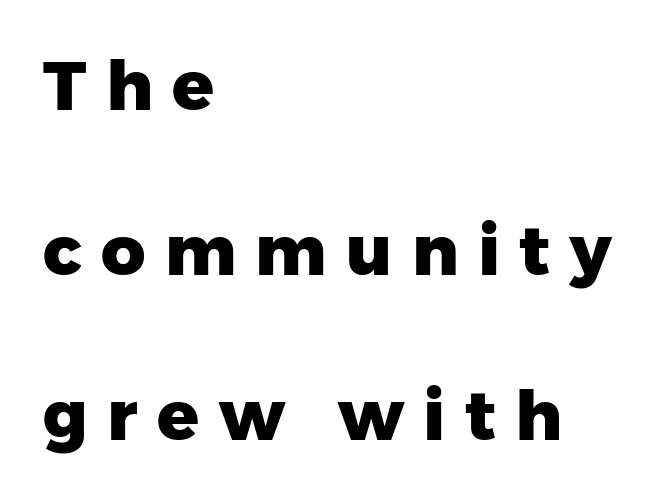
This is the regular roman posture of the typeface. The text was rendered using a sans face with plain stroke endings. Is this a fixed-width face? No — the glyphs have proportional, varying widths. What weight is shown? A full bold with thick strokes.
